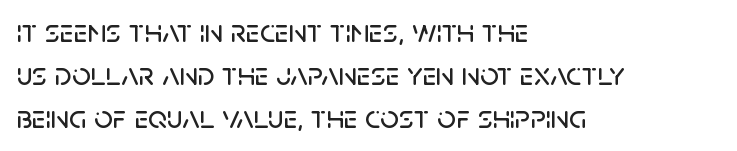
{"serif": "no", "italic": "no", "width": "normal", "stroke_contrast": "low", "x_height": "large", "monospaced": "no", "underline": "no", "align": "left", "line_spacing": "normal", "line_spacing_ratio": 1.31, "letter_spacing": "normal", "letter_spacing_em": 0.0, "glyph_px": 33}
